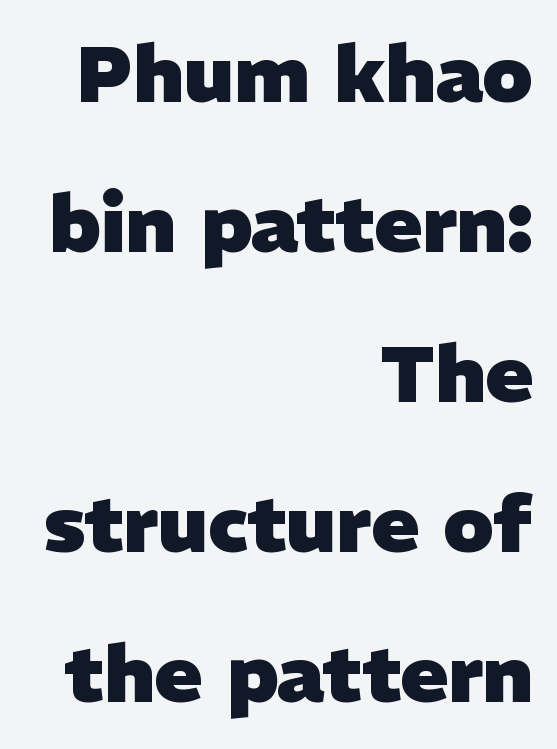
The image shows 79 px heavy sans-serif type; set right-aligned, loose line spacing (1.9x), normal letter spacing, not underlined; low stroke contrast and a medium x-height.
